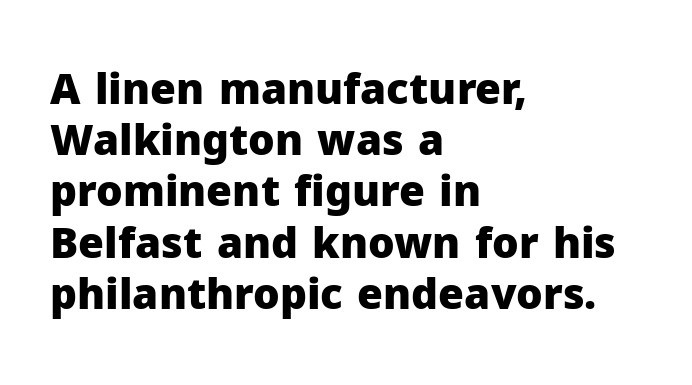
Q: Is the text bold? A: Yes.
Q: Is the text italic (slanted)? A: No, it is upright.
Q: Is the typeface a serif or a sans-serif typeface? A: Sans-serif.
Q: Is the text underlined? A: No.
Q: How is the paragraph aligned? A: Left-aligned.
Q: Is the spacing between letters normal or unusually wide? A: Normal.
Q: Width (condensed, normal, or wide)? A: Normal.
Q: Stroke contrast? A: Low.
Q: x-height? A: Medium.
Q: Monospaced? A: No.
